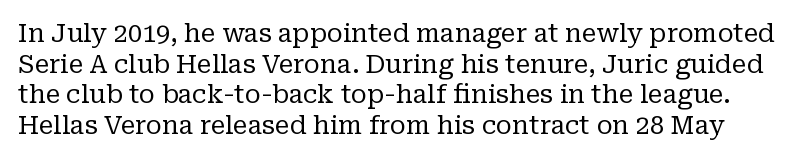
The image shows 25 px text type, upright; set line spacing 1.23x, normal letter spacing, not underlined.
